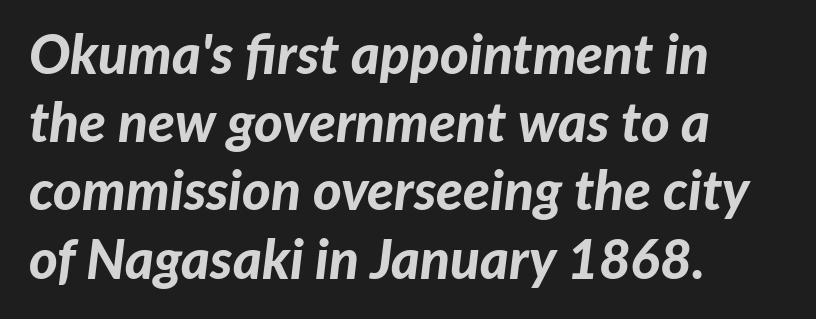
The image shows 55 px bold type, italic (leaning right); set left-aligned, line spacing 1.24x, normal letter spacing, not underlined; low stroke contrast and a medium x-height.
